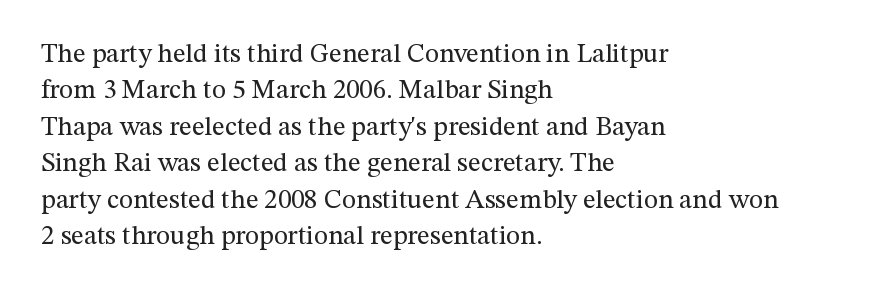
{"italic": "no", "bold": "no", "underline": "no", "align": "left", "line_spacing": "normal", "line_spacing_ratio": 1.35, "letter_spacing": "normal", "letter_spacing_em": 0.0, "glyph_px": 27}
